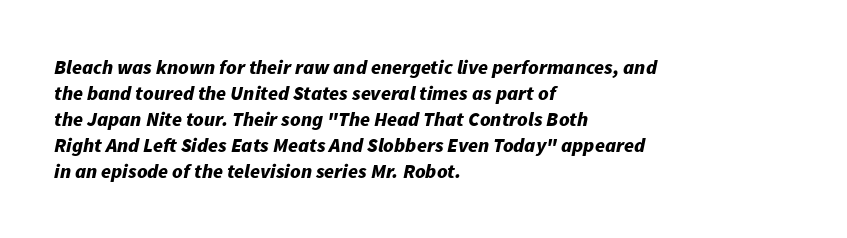
The image shows 20 px bold type, italic (leaning right); set left-aligned, normal line spacing (1.3x), normal letter spacing, not underlined.
